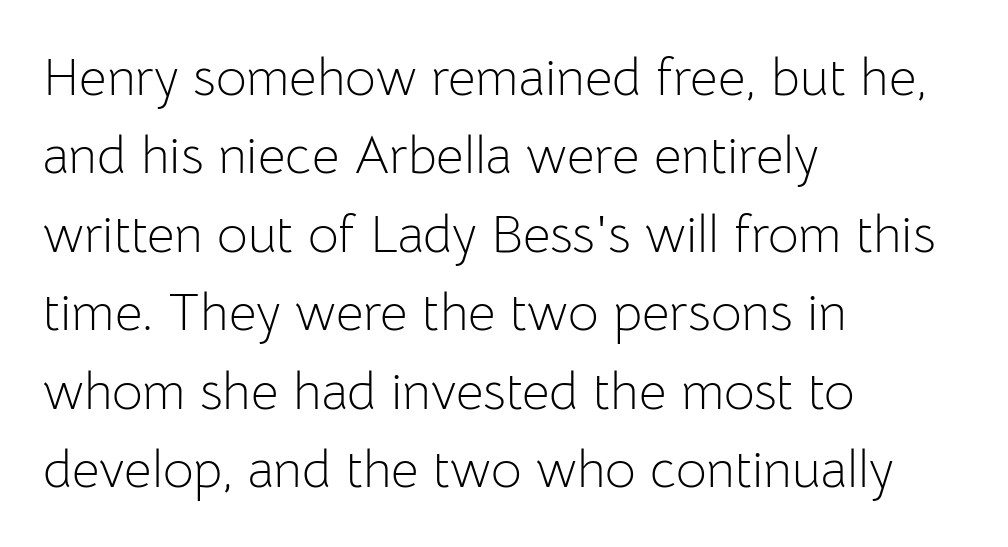
{"serif": "no", "italic": "no", "bold": "no", "weight": "light", "width": "normal", "stroke_contrast": "low", "x_height": "medium", "monospaced": "no", "underline": "no", "align": "left", "line_spacing": "normal", "line_spacing_ratio": 1.48, "letter_spacing": "normal", "letter_spacing_em": 0.0, "glyph_px": 53}
